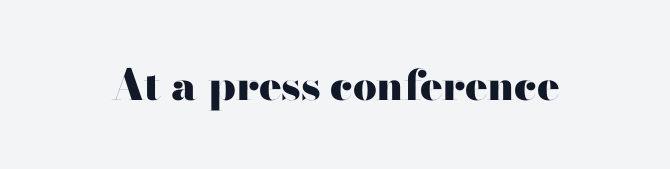
Spacing verdict: proportional, widths tailored to each character. This rendering employs a face without finishing strokes, i.e., a sans-serif. A roman cut, with each character standing at attention. In terms of letterspacing, this is plain default setting. The space directly below the letters is spotless. In terms of weight, the rendering is a true, heavy bold.
